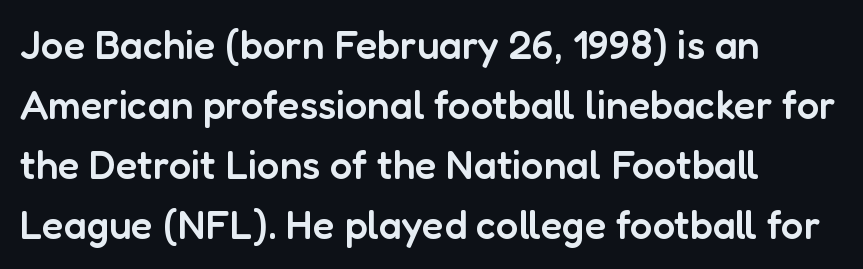
Each letter keeps its own natural width here, so spacing adapts to shape. These lines stack with their left ends in a neat column. Font category for this specimen: sans-serif. On the weight axis this lands at semibold, roughly 600.
